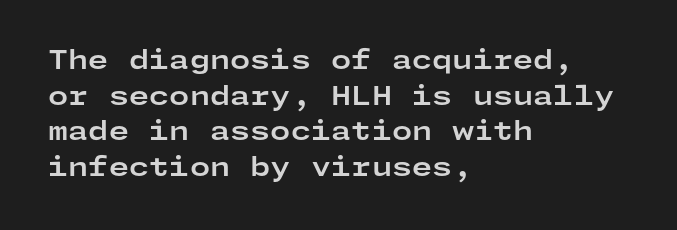
Q: Is the text bold? A: Yes.
Q: Is the text italic (slanted)? A: No, it is upright.
Q: Is the text underlined? A: No.
Q: How is the paragraph aligned? A: Left-aligned.
Q: Is the spacing between letters normal or unusually wide? A: Normal.
Q: Is the spacing between lines tight, normal or loose? A: Normal.
